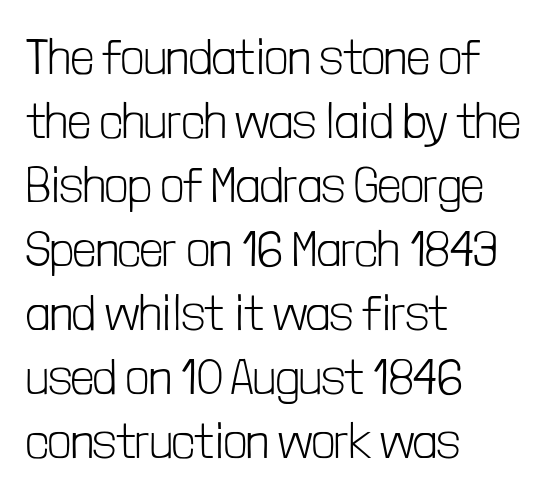
{"serif": "no", "italic": "no", "bold": "no", "weight": "light", "width": "condensed", "stroke_contrast": "low", "x_height": "medium", "monospaced": "no", "underline": "no", "align": "left", "line_spacing": "normal", "line_spacing_ratio": 1.28, "letter_spacing": "normal", "letter_spacing_em": 0.0, "glyph_px": 50}
